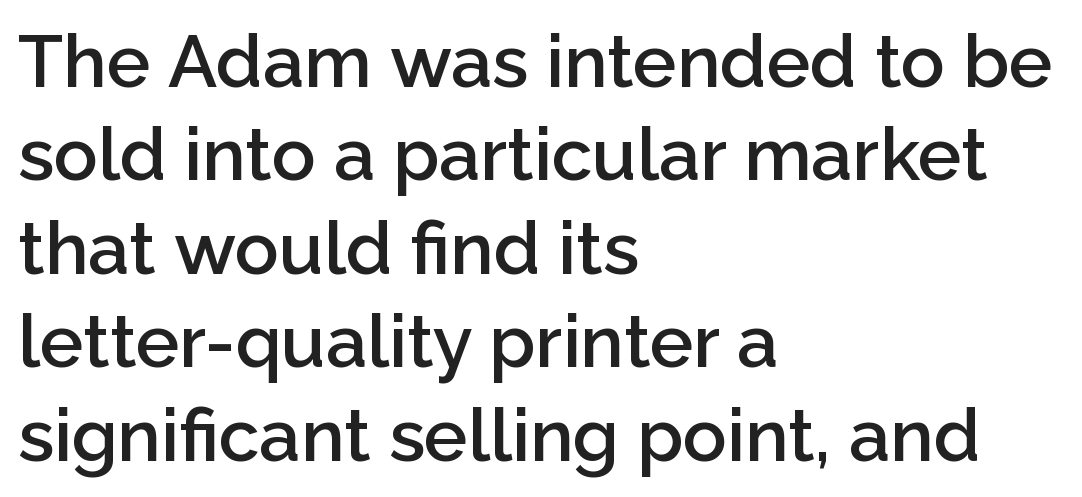
The image shows 73 px semibold sans-serif type, upright; set left-aligned, normal line spacing (1.28x), normal letter spacing, not underlined; low stroke contrast and a medium x-height.
